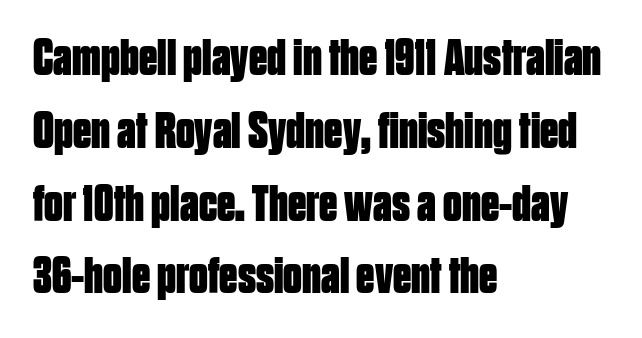
The image shows 52 px bold, condensed sans-serif type, upright; set left-aligned, normal line spacing (1.4x), normal letter spacing, not underlined; low stroke contrast and a large x-height.
